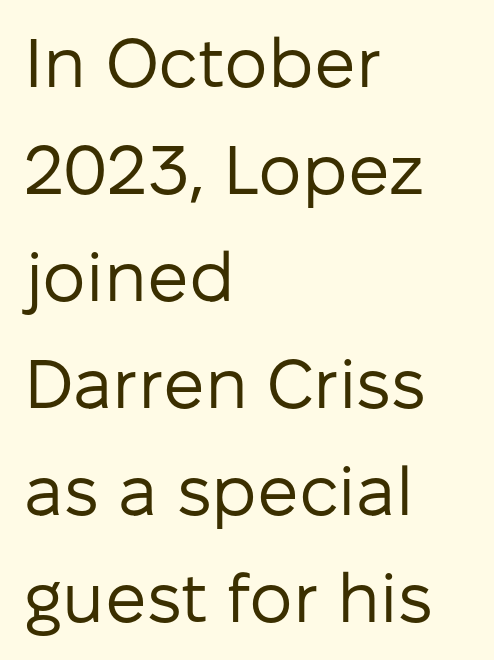
Q: Is the text bold? A: No.
Q: Is the text italic (slanted)? A: No, it is upright.
Q: Is the typeface a serif or a sans-serif typeface? A: Sans-serif.
Q: Is the text underlined? A: No.
Q: How is the paragraph aligned? A: Left-aligned.
Q: Is the spacing between letters normal or unusually wide? A: Normal.
Q: Is the spacing between lines tight, normal or loose? A: Normal.
Q: Width (condensed, normal, or wide)? A: Normal.
Q: Stroke contrast? A: Low.
Q: x-height? A: Medium.
Q: Monospaced? A: No.
